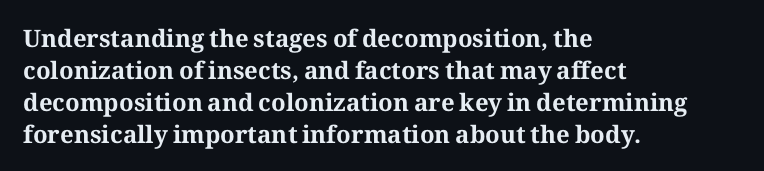
{"italic": "no", "bold": "yes", "underline": "no", "align": "left", "line_spacing": "normal", "line_spacing_ratio": 1.33, "letter_spacing": "normal", "letter_spacing_em": 0.0, "glyph_px": 24}
